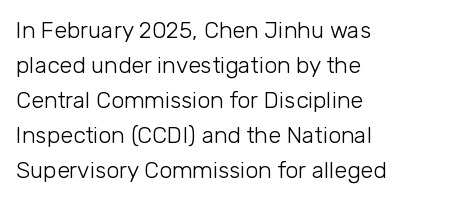
Weight: not bold — regular or lighter. The typesetter chose a ragged-right arrangement here. Each new line begins a customary step beneath the previous one. You could call the tracking neutral — neither tight nor loose. Only glyphs here, with clear space below each row. You can tell it's not italic because the verticals are truly vertical.
